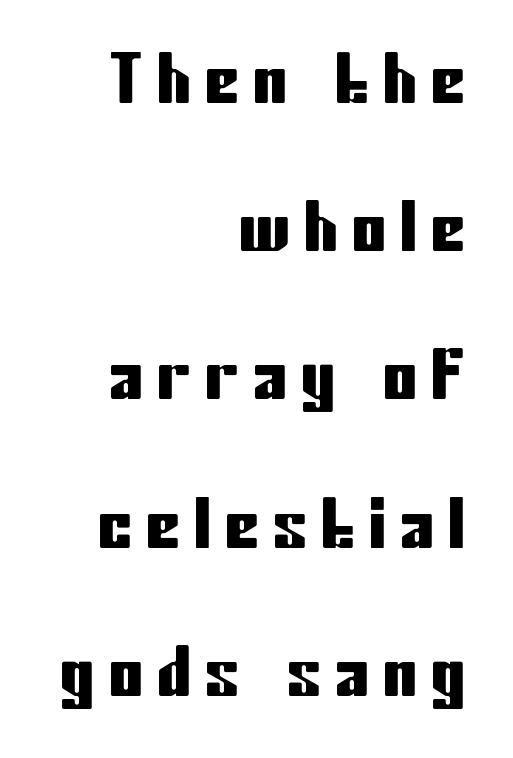
Do the characters align in a grid? No, the font is proportional. Underline: absent. Is this a sans? Yes — the strokes have no serifs. Ascenders rise straight up at ninety degrees.
